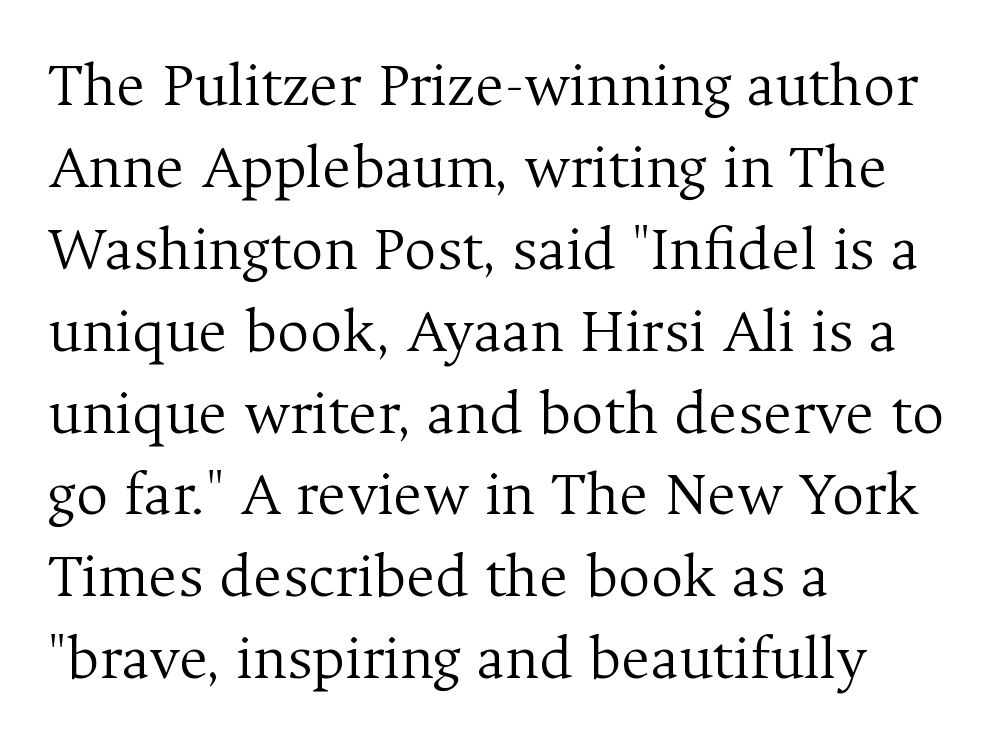
Q: Is the text bold? A: No.
Q: Is the text italic (slanted)? A: No, it is upright.
Q: Is the typeface a serif or a sans-serif typeface? A: Serif.
Q: Is the text underlined? A: No.
Q: How is the paragraph aligned? A: Left-aligned.
Q: Is the spacing between letters normal or unusually wide? A: Normal.
Q: Is the spacing between lines tight, normal or loose? A: Normal.
Q: Width (condensed, normal, or wide)? A: Normal.
Q: Stroke contrast? A: Medium.
Q: x-height? A: Medium.
Q: Monospaced? A: No.
